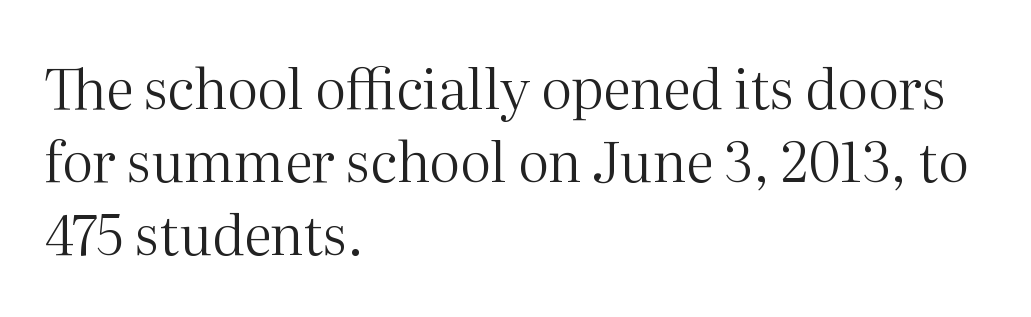
The image shows 55 px regular-weight serif type, upright; set left-aligned, normal line spacing (1.33x), normal letter spacing, not underlined; medium stroke contrast and a medium x-height.
